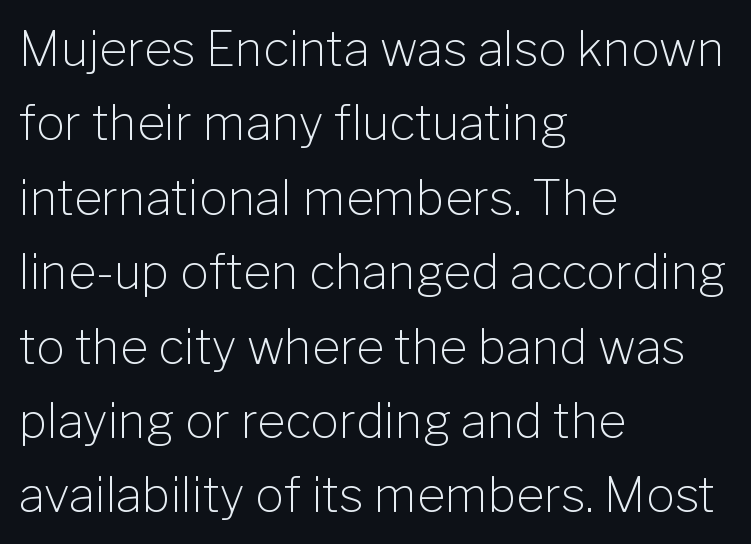
{"serif": "no", "italic": "no", "bold": "no", "weight": "light", "width": "normal", "stroke_contrast": "low", "x_height": "medium", "monospaced": "no", "underline": "no", "align": "left", "line_spacing": "normal", "line_spacing_ratio": 1.55, "letter_spacing": "normal", "letter_spacing_em": 0.0, "glyph_px": 48}
